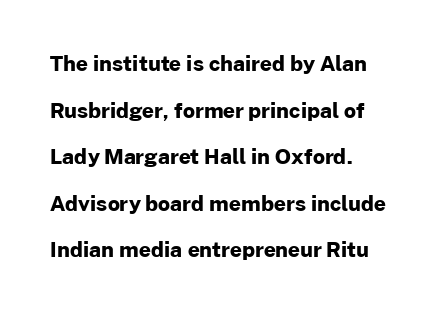
{"italic": "no", "bold": "yes", "underline": "no", "align": "left", "line_spacing": "loose", "line_spacing_ratio": 2.22, "letter_spacing": "normal", "letter_spacing_em": 0.0, "glyph_px": 21}
